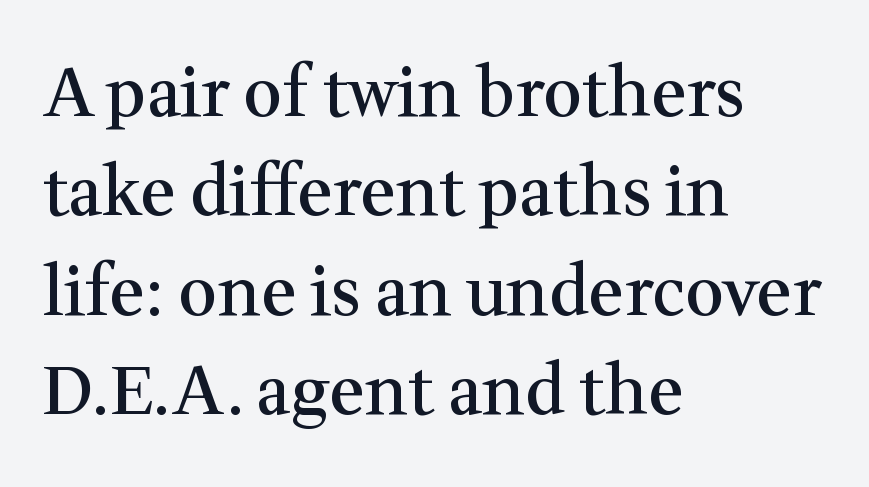
Is the type bold? Partly — it's a semibold, heavier than regular but not fully bold. If you measured baseline to baseline, you'd find a middling distance. The face used here is rendered with its standard letterfit. The lettering holds an erect, upright posture throughout.
